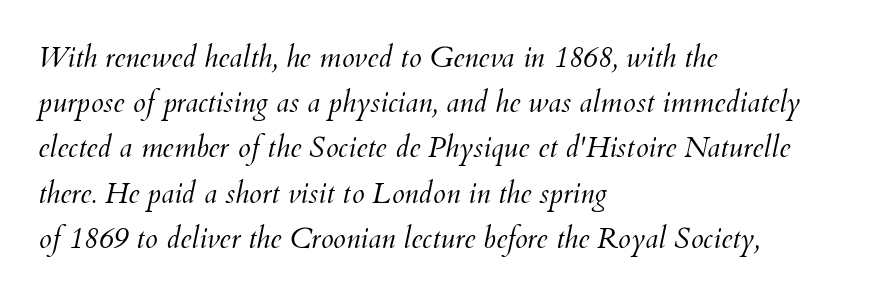
Varying glyph widths throughout — classic text-font behaviour. Bare-footed words on every line. How would I describe the line gaps? Plain and ordinary. Letters have the restrained weight of plain body copy at most.
